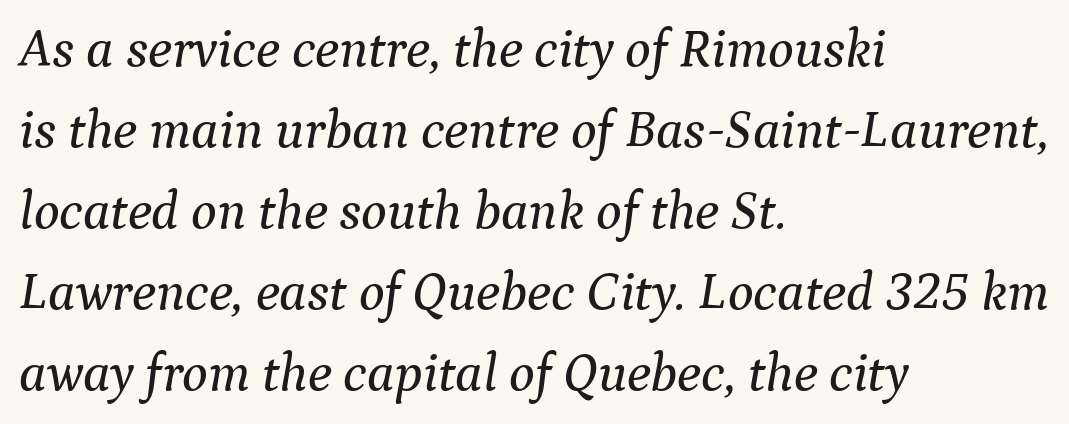
{"serif": "yes", "italic": "yes", "lean": "right", "slant_degrees": 9, "width": "normal", "stroke_contrast": "medium", "x_height": "medium", "monospaced": "no", "underline": "no", "align": "left", "line_spacing": "normal", "line_spacing_ratio": 1.5, "letter_spacing": "normal", "letter_spacing_em": 0.0, "glyph_px": 54}
